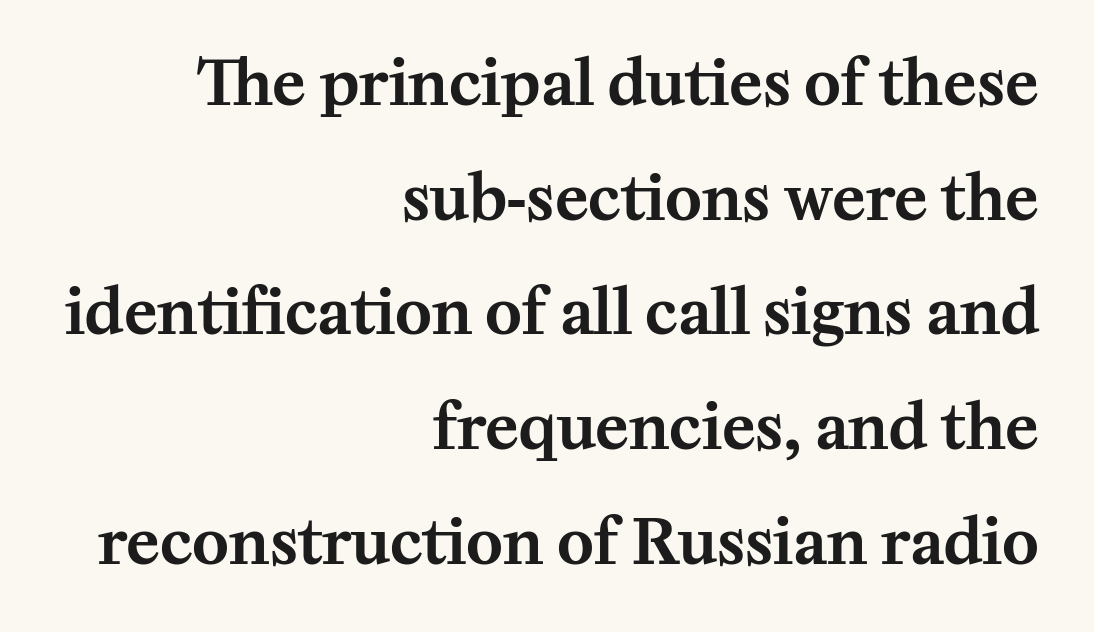
{"serif": "yes", "italic": "no", "width": "normal", "stroke_contrast": "medium", "x_height": "medium", "monospaced": "no", "underline": "no", "align": "right", "line_spacing_ratio": 1.85, "letter_spacing": "normal", "letter_spacing_em": 0.0, "glyph_px": 62}
